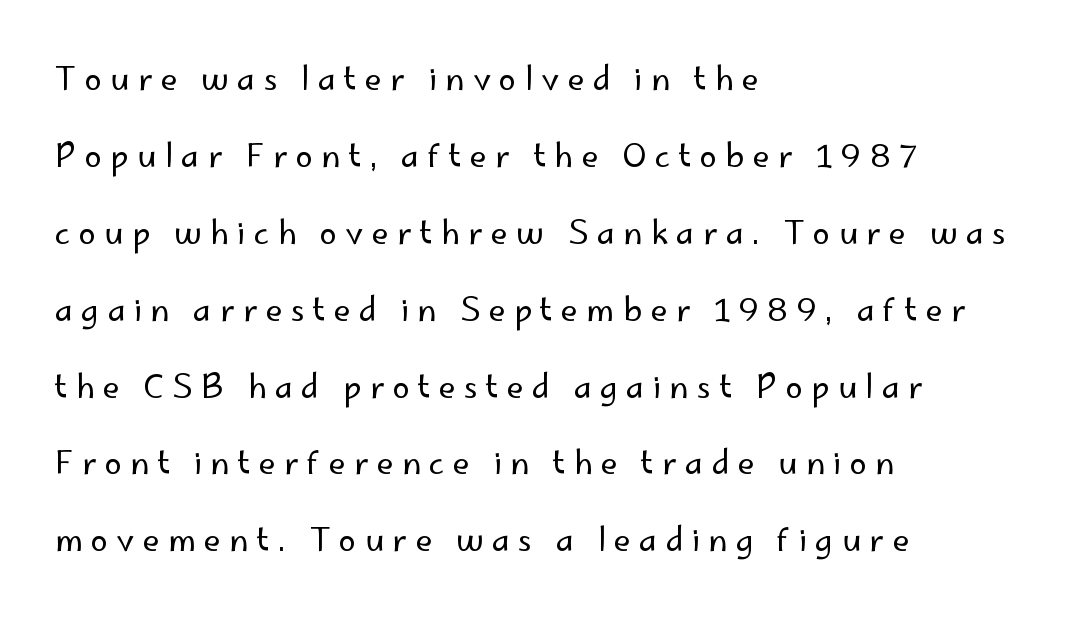
Q: Is the text bold? A: No.
Q: Is the text italic (slanted)? A: No, it is upright.
Q: Is the typeface a serif or a sans-serif typeface? A: Sans-serif.
Q: Is the text underlined? A: No.
Q: How is the paragraph aligned? A: Left-aligned.
Q: Is the spacing between letters normal or unusually wide? A: Unusually wide.
Q: Is the spacing between lines tight, normal or loose? A: Loose.
Q: Width (condensed, normal, or wide)? A: Normal.
Q: Stroke contrast? A: Low.
Q: x-height? A: Small.
Q: Monospaced? A: No.
